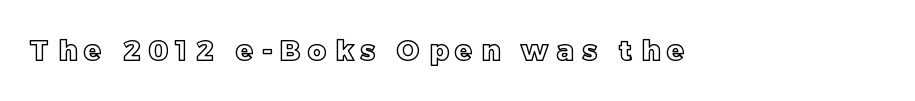
The image shows 28 px text type, upright; set unusually wide letter spacing (+0.29 em), not underlined; a large x-height.
